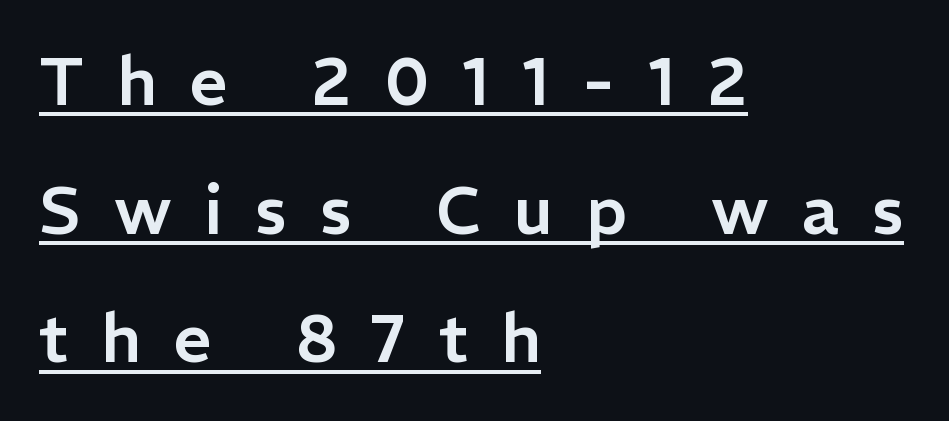
{"serif": "no", "italic": "no", "width": "normal", "stroke_contrast": "low", "x_height": "medium", "monospaced": "no", "underline": "yes", "align": "left", "line_spacing": "loose", "line_spacing_ratio": 1.92, "letter_spacing": "wide", "letter_spacing_em": 0.49, "glyph_px": 67}
